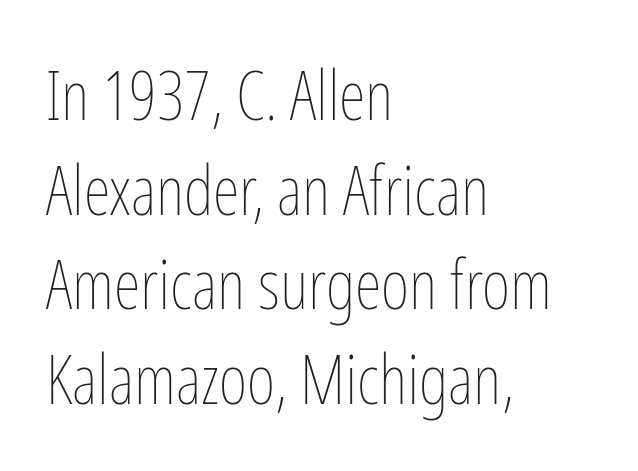
Q: Is the text bold? A: No.
Q: Is the text italic (slanted)? A: No, it is upright.
Q: Is the text underlined? A: No.
Q: How is the paragraph aligned? A: Left-aligned.
Q: Is the spacing between letters normal or unusually wide? A: Normal.
Q: Is the spacing between lines tight, normal or loose? A: Normal.
Q: Width (condensed, normal, or wide)? A: Condensed.
Q: Stroke contrast? A: Low.
Q: x-height? A: Medium.
Q: Monospaced? A: No.
